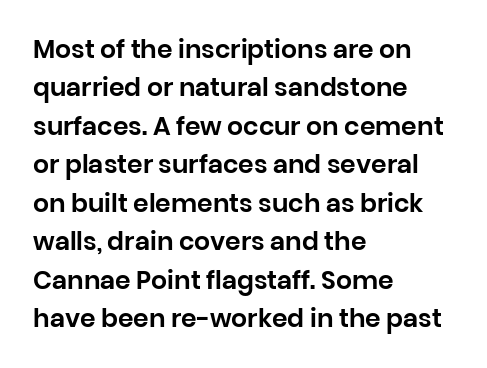
The image shows 25 px text type, upright; set left-aligned, normal line spacing (1.54x), normal letter spacing, not underlined.
